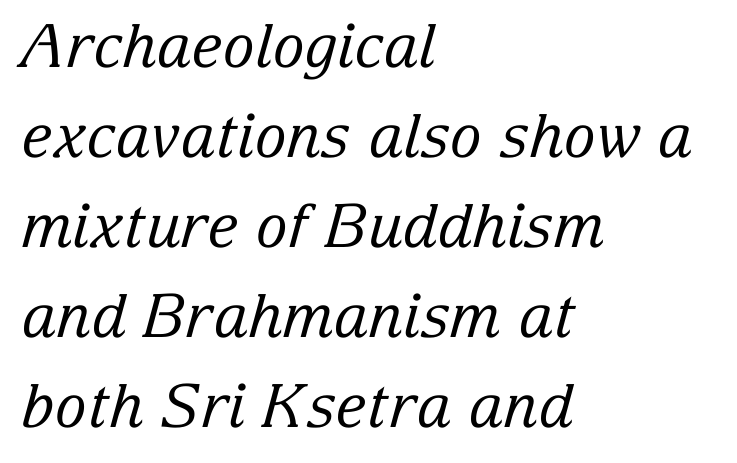
Q: Is the text bold? A: No.
Q: Is the text italic (slanted)? A: Yes, it leans right by about 15 degrees.
Q: Is the typeface a serif or a sans-serif typeface? A: Serif.
Q: Is the text underlined? A: No.
Q: How is the paragraph aligned? A: Left-aligned.
Q: Is the spacing between letters normal or unusually wide? A: Normal.
Q: Is the spacing between lines tight, normal or loose? A: Normal.
Q: Width (condensed, normal, or wide)? A: Normal.
Q: Stroke contrast? A: Low.
Q: x-height? A: Medium.
Q: Monospaced? A: No.
